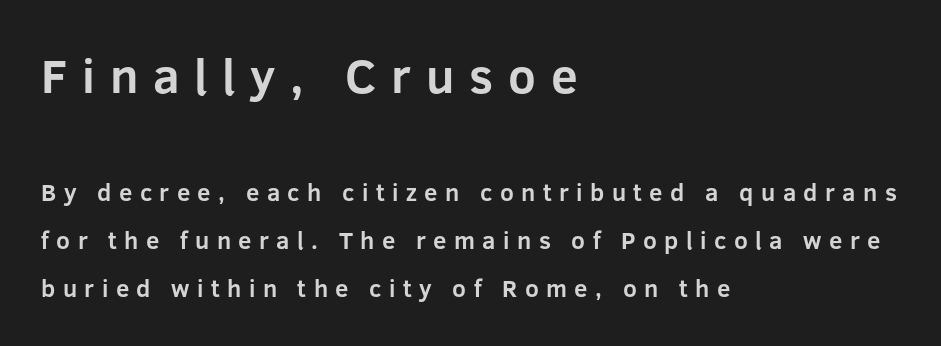
Q: Is the text bold? A: Yes.
Q: Is the text italic (slanted)? A: No, it is upright.
Q: Is the typeface a serif or a sans-serif typeface? A: Sans-serif.
Q: Is the text underlined? A: No.
Q: How is the paragraph aligned? A: Left-aligned.
Q: Is the spacing between letters normal or unusually wide? A: Unusually wide.
Q: Is the spacing between lines tight, normal or loose? A: Loose.
Q: Which block of text is set in a larger size, the first (top) or the second (bottom)? A: The first (top) one.
Q: Width (condensed, normal, or wide)? A: Normal.
Q: Stroke contrast? A: Low.
Q: x-height? A: Medium.
Q: Monospaced? A: No.
